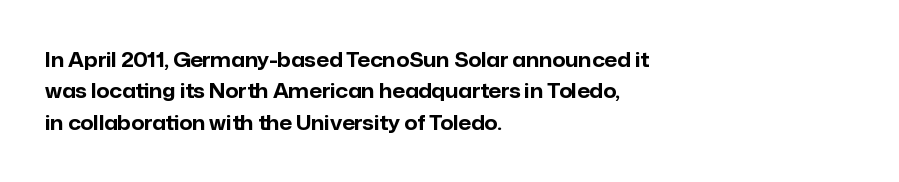
{"italic": "no", "bold": "yes", "underline": "no", "align": "left", "line_spacing": "normal", "line_spacing_ratio": 1.57, "letter_spacing": "normal", "letter_spacing_em": 0.0, "glyph_px": 20}
